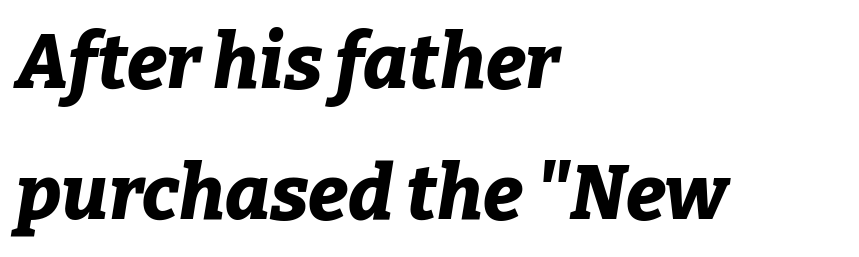
{"italic": "yes", "lean": "right", "slant_degrees": 9, "bold": "yes", "weight": "bold", "width": "normal", "stroke_contrast": "low", "x_height": "medium", "monospaced": "no", "underline": "no", "align": "left", "line_spacing_ratio": 1.73, "letter_spacing": "normal", "letter_spacing_em": 0.0, "glyph_px": 76}
